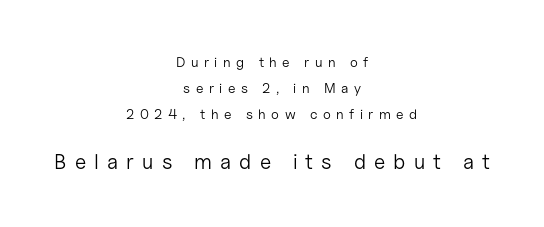
Q: Is the text bold? A: No.
Q: Is the text italic (slanted)? A: No, it is upright.
Q: Is the text underlined? A: No.
Q: How is the paragraph aligned? A: Centered.
Q: Is the spacing between letters normal or unusually wide? A: Unusually wide.
Q: Which block of text is set in a larger size, the first (top) or the second (bottom)? A: The second (bottom) one.
